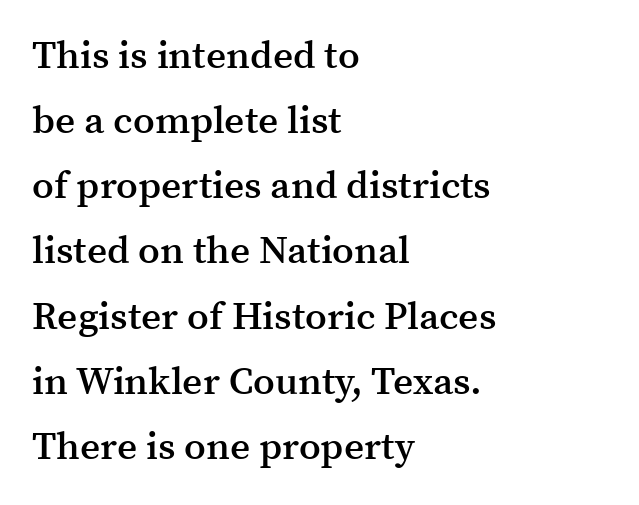
{"serif": "yes", "italic": "no", "bold": "semi", "weight": "semibold", "width": "normal", "stroke_contrast": "medium", "x_height": "medium", "monospaced": "no", "underline": "no", "align": "left", "line_spacing": "normal", "line_spacing_ratio": 1.67, "letter_spacing": "normal", "letter_spacing_em": 0.0, "glyph_px": 39}
